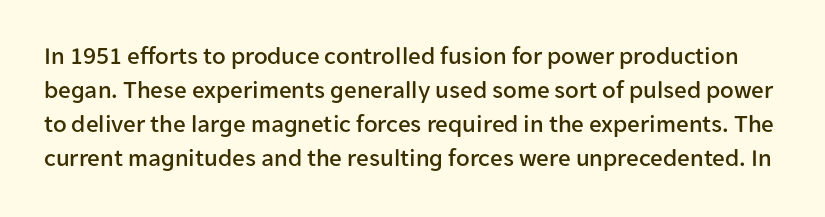
This is the regular roman posture of the typeface. Caption: standard tracking, unaltered. This rendering features lettering with no underline. Baseline-to-baseline distance is the conventional proportion of letter height.
